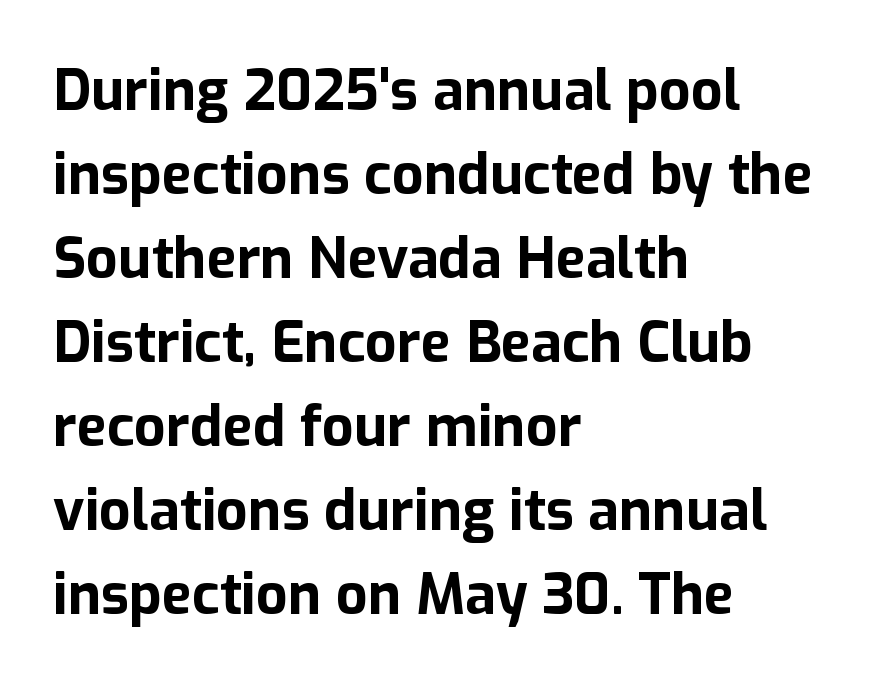
{"serif": "no", "italic": "no", "bold": "yes", "weight": "bold", "width": "normal", "stroke_contrast": "low", "x_height": "medium", "monospaced": "no", "underline": "no", "align": "left", "line_spacing": "normal", "line_spacing_ratio": 1.5, "letter_spacing": "normal", "letter_spacing_em": 0.0, "glyph_px": 56}
